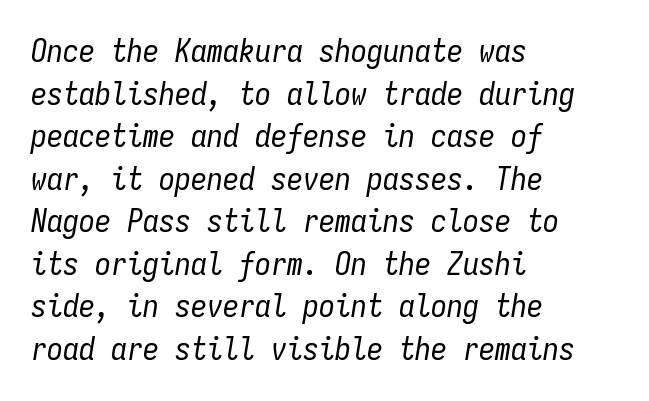
Q: Is the text bold? A: No.
Q: Is the text italic (slanted)? A: Yes, it leans right by about 9 degrees.
Q: Is the text underlined? A: No.
Q: How is the paragraph aligned? A: Left-aligned.
Q: Is the spacing between letters normal or unusually wide? A: Normal.
Q: Is the spacing between lines tight, normal or loose? A: Normal.
Q: Width (condensed, normal, or wide)? A: Condensed.
Q: Stroke contrast? A: Low.
Q: x-height? A: Medium.
Q: Monospaced? A: Yes.
